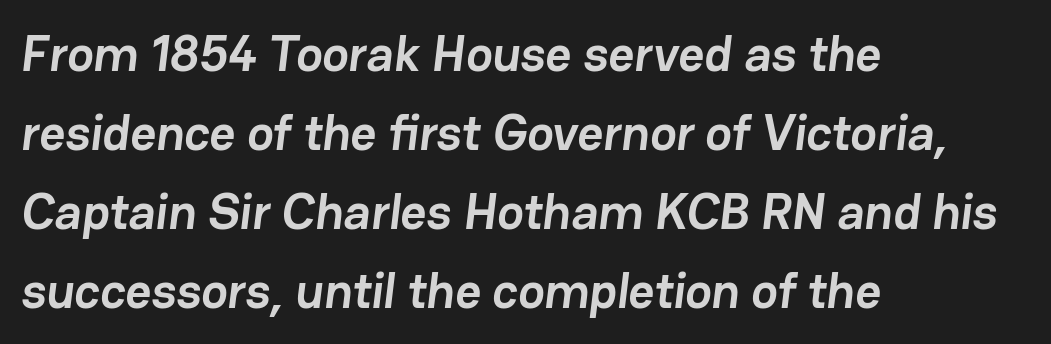
Q: Is the text bold? A: Yes.
Q: Is the typeface a serif or a sans-serif typeface? A: Sans-serif.
Q: Is the text underlined? A: No.
Q: How is the paragraph aligned? A: Left-aligned.
Q: Is the spacing between letters normal or unusually wide? A: Normal.
Q: Is the spacing between lines tight, normal or loose? A: Normal.
Q: Width (condensed, normal, or wide)? A: Normal.
Q: Stroke contrast? A: Low.
Q: x-height? A: Medium.
Q: Monospaced? A: No.
